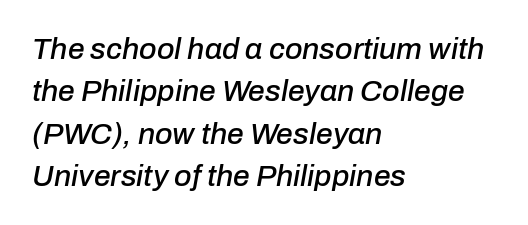
Q: Is the text italic (slanted)? A: Yes, it leans right by about 10 degrees.
Q: Is the text underlined? A: No.
Q: How is the paragraph aligned? A: Left-aligned.
Q: Is the spacing between letters normal or unusually wide? A: Normal.
Q: Is the spacing between lines tight, normal or loose? A: Normal.
Q: Width (condensed, normal, or wide)? A: Normal.
Q: Stroke contrast? A: Low.
Q: x-height? A: Medium.
Q: Monospaced? A: No.
